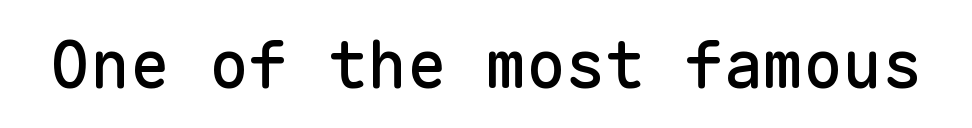
A sans-serif font was chosen for this passage. Every character sits straight up, as roman type does. The letters sit at their default tracking, neither squeezed nor spread. The specimen omits any rule beneath the text block's lines. Monospaced: the letters line up in strict vertical columns.
